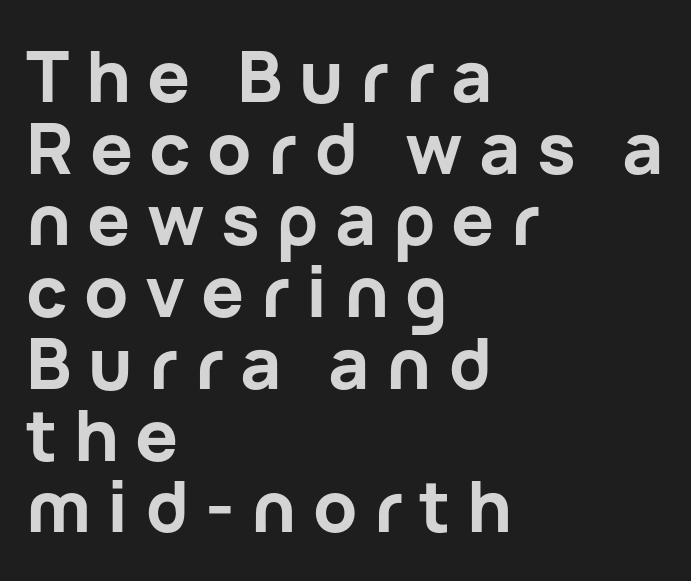
Posture: straight, roman, zero tilt. Type style note: lacks serifs. Students, this is bold: see how much ink each stroke carries. The line texture is sparse and dotted thanks to wide tracking. Underlining? Definitely not there.
